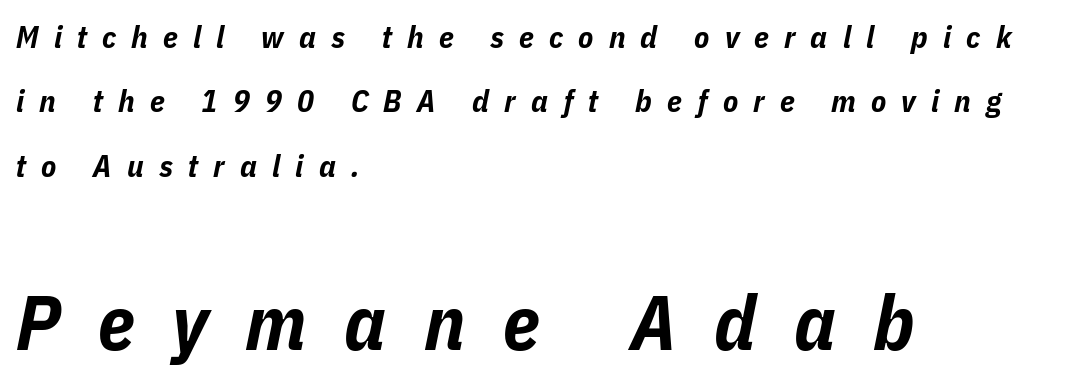
Q: Is the text bold? A: Yes.
Q: Is the text italic (slanted)? A: Yes, it leans right by about 11 degrees.
Q: Is the text underlined? A: No.
Q: How is the paragraph aligned? A: Left-aligned.
Q: Is the spacing between letters normal or unusually wide? A: Unusually wide.
Q: Is the spacing between lines tight, normal or loose? A: Loose.
Q: Which block of text is set in a larger size, the first (top) or the second (bottom)? A: The second (bottom) one.
Q: Width (condensed, normal, or wide)? A: Condensed.
Q: Stroke contrast? A: Low.
Q: x-height? A: Medium.
Q: Monospaced? A: No.
